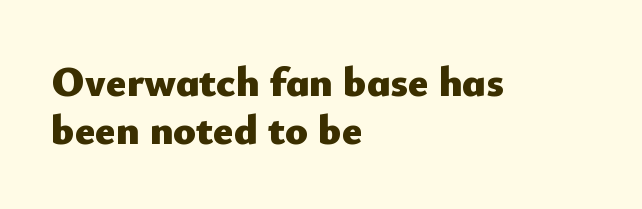
The image shows 42 px heavy sans-serif type, upright; set left-aligned, tight line spacing (1.15x), normal letter spacing, not underlined; low stroke contrast and a small x-height.
